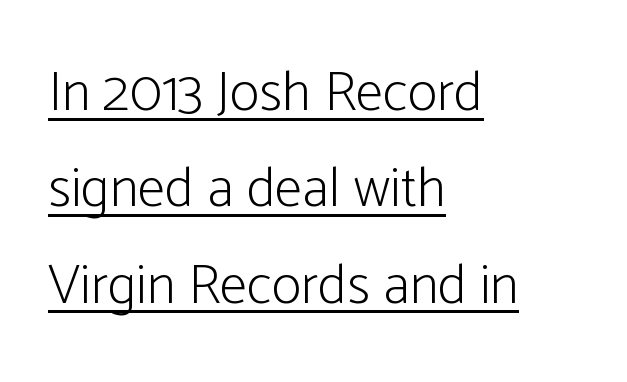
No italicization has been applied; the sample stays upright. Heft: none added — not bold. Letterform terminals end flat and unadorned throughout the passage. The compositor pushed each line to the left boundary. Is this a fixed-width face? No — the glyphs have proportional, varying widths. Inter-character spacing is left at the font's built-in metrics.
